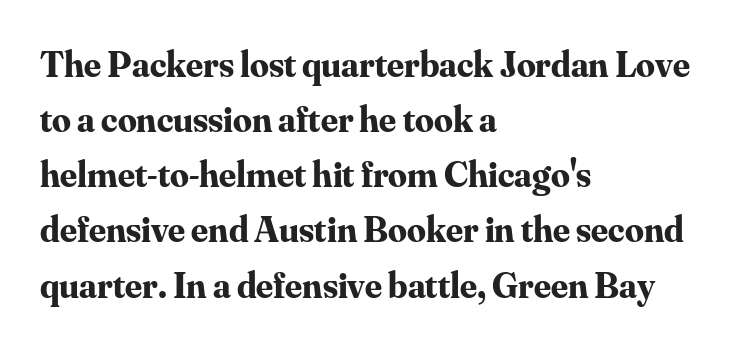
The image shows 37 px bold serif type, upright; set left-aligned, normal line spacing (1.49x), normal letter spacing, not underlined; medium stroke contrast and a small x-height.
